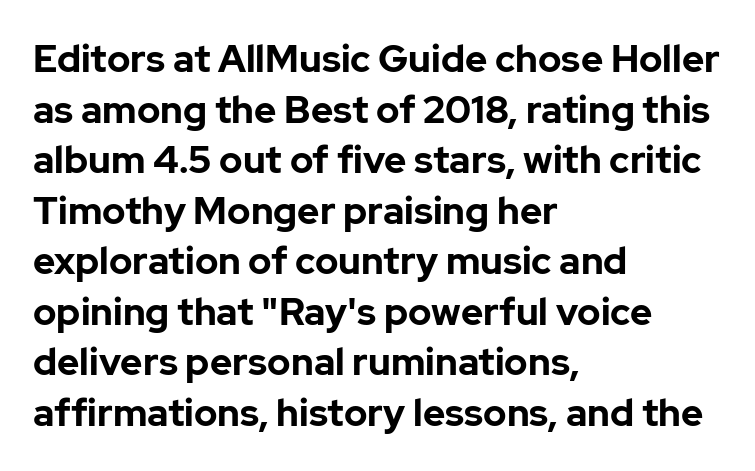
A bare baseline throughout the passage. Weight: bold. In CSS terms this would be text-align: left. The letters carry no serifs — their stems end cleanly without finishing strokes. Honestly, the letter spacing is just normal — you wouldn't notice it. The rendering uses natural spacing where letterforms have individual widths.
